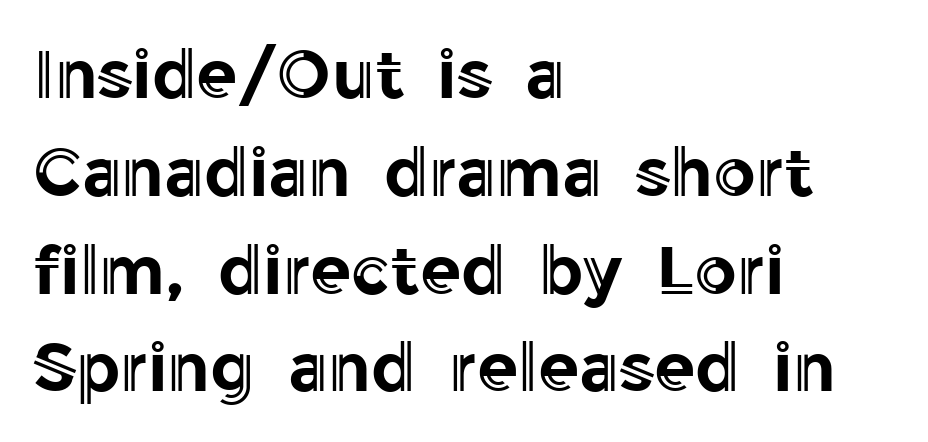
{"italic": "no", "width": "normal", "x_height": "medium", "monospaced": "no", "underline": "no", "align": "left", "line_spacing": "normal", "line_spacing_ratio": 1.46, "letter_spacing": "normal", "letter_spacing_em": 0.0, "glyph_px": 67}
